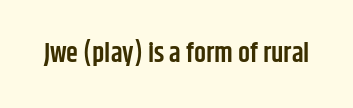
Honestly, the letter spacing is just normal — you wouldn't notice it. Only glyphs here, with clear space below each row. The typography opts for an upright posture over an oblique one. Set as a demibold, roughly 600 on the weight scale.
